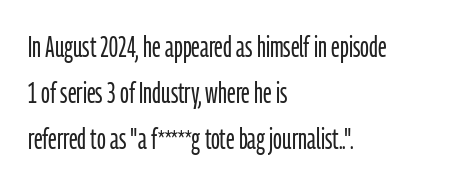
The image shows 29 px light, condensed sans-serif type, upright; set left-aligned, normal line spacing (1.58x), normal letter spacing, not underlined; low stroke contrast and a medium x-height.
